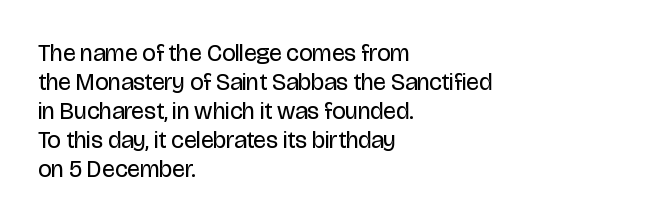
{"italic": "no", "bold": "no", "underline": "no", "align": "left", "line_spacing_ratio": 1.21, "letter_spacing": "normal", "letter_spacing_em": 0.0, "glyph_px": 24}
